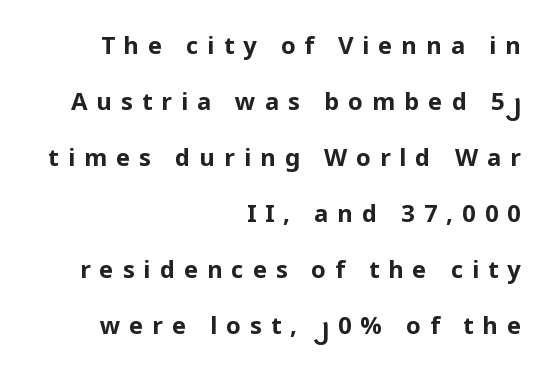
Every letter is thick-stroked: bold, no question. The rag falls on the left side of this text block. Does extra space separate the letters? Yes, quite a lot of it. The strip under each line holds only bare page. A great deal of white space separates one row of letters from the next. Is there any slant? The stems are plumb.
